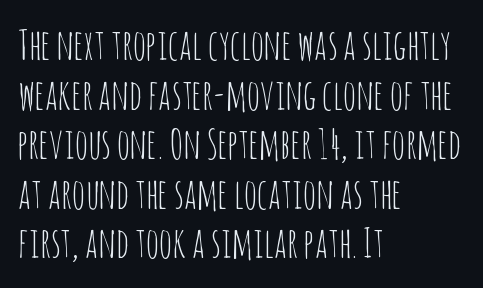
Q: Is the text bold? A: No.
Q: Is the text italic (slanted)? A: No, it is upright.
Q: Is the typeface a serif or a sans-serif typeface? A: Sans-serif.
Q: Is the text underlined? A: No.
Q: How is the paragraph aligned? A: Left-aligned.
Q: Is the spacing between letters normal or unusually wide? A: Normal.
Q: Width (condensed, normal, or wide)? A: Condensed.
Q: Stroke contrast? A: Low.
Q: x-height? A: Large.
Q: Monospaced? A: No.
